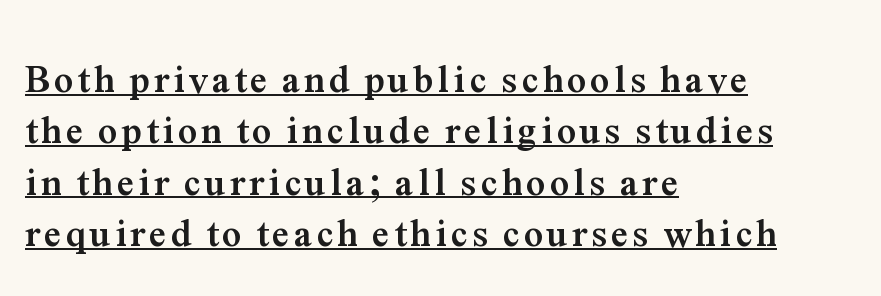
The image shows 38 px semibold serif type, upright; set left-aligned, normal line spacing (1.35x), underlined; medium stroke contrast and a medium x-height.
